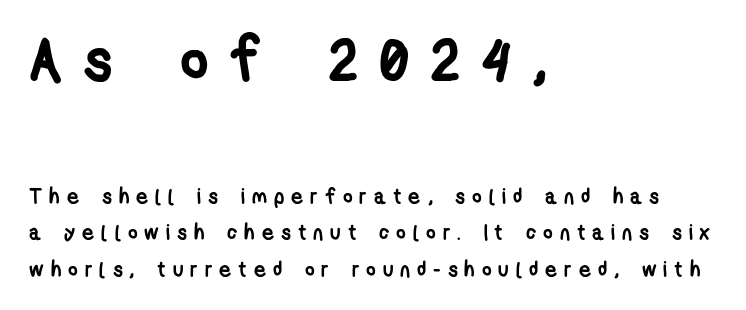
The image shows 62 px semibold, condensed sans-serif type; set left-aligned, line spacing 1.73x, unusually wide letter spacing (+0.33 em), not underlined; the first (top) block is 2.95x larger; low stroke contrast and a medium x-height.
